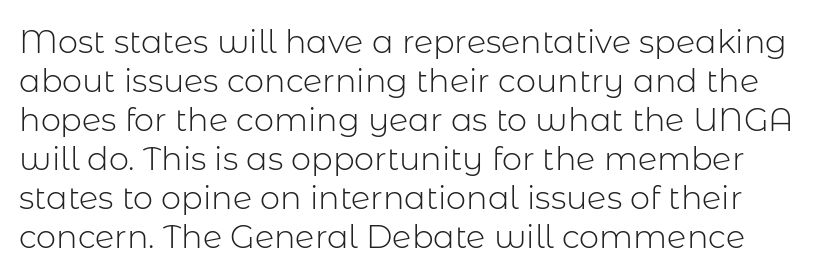
The image shows 32 px light sans-serif type, upright; set line spacing 1.22x, normal letter spacing, not underlined; low stroke contrast and a medium x-height.
